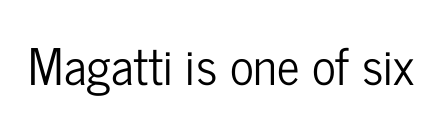
Each letter's strokes conclude bluntly, with no projecting serifs. You can tell it's not italic because the verticals are truly vertical. The type is set solid horizontally, with unmodified tracking. Honestly, there is no underline to notice here at all. The passage shown is typed in a proportional face where columns would drift.
